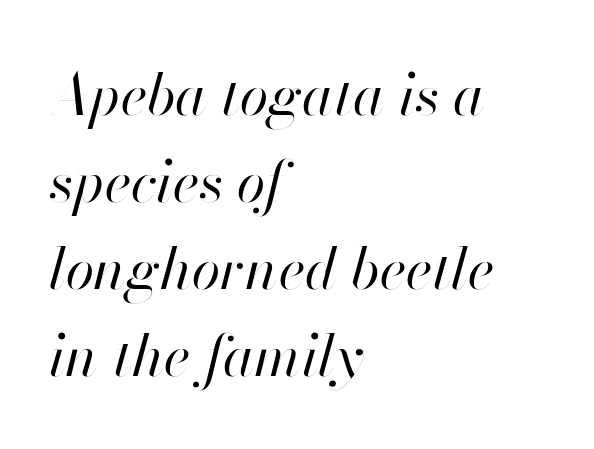
{"italic": "yes", "lean": "right", "slant_degrees": 13, "bold": "no", "weight": "regular", "width": "normal", "stroke_contrast": "high", "x_height": "small", "monospaced": "no", "underline": "no", "align": "left", "line_spacing": "normal", "line_spacing_ratio": 1.5, "letter_spacing": "normal", "letter_spacing_em": 0.0, "glyph_px": 58}
